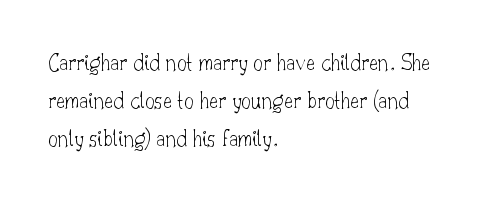
{"italic": "no", "bold": "no", "underline": "no", "align": "left", "line_spacing": "normal", "line_spacing_ratio": 1.58, "letter_spacing": "normal", "letter_spacing_em": 0.0, "glyph_px": 24}
